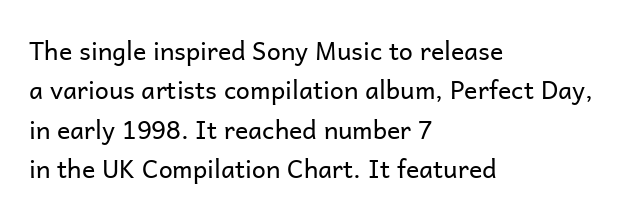
The image shows 25 px text type, upright; set left-aligned, normal line spacing (1.58x), normal letter spacing, not underlined.
